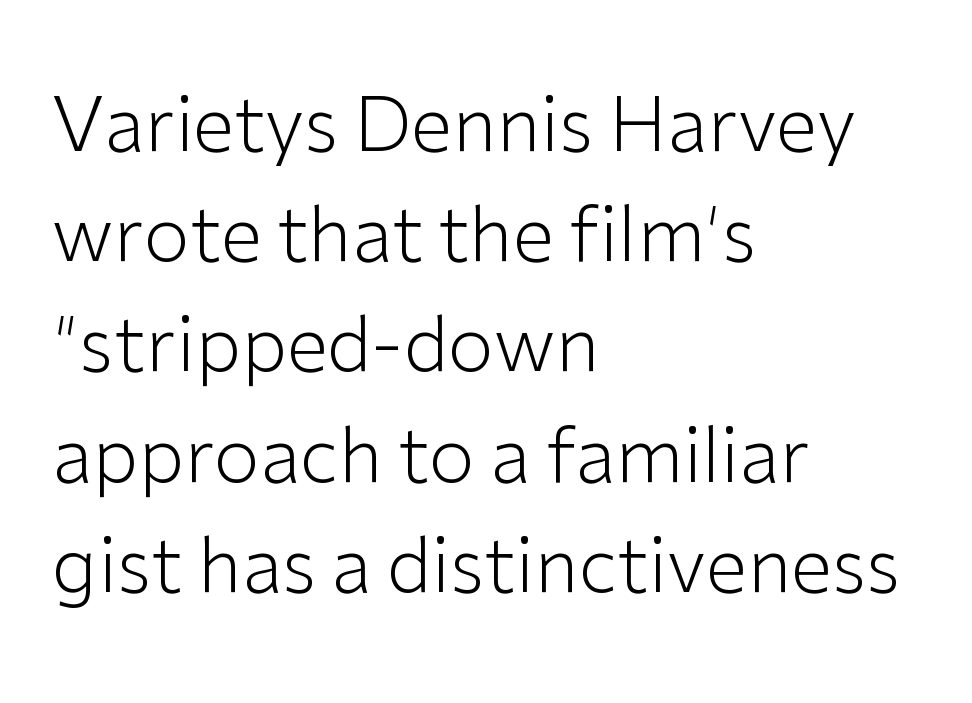
{"serif": "no", "italic": "no", "bold": "no", "weight": "light", "width": "normal", "stroke_contrast": "low", "x_height": "medium", "monospaced": "no", "underline": "no", "align": "left", "line_spacing": "normal", "line_spacing_ratio": 1.47, "letter_spacing": "normal", "letter_spacing_em": 0.0, "glyph_px": 75}
